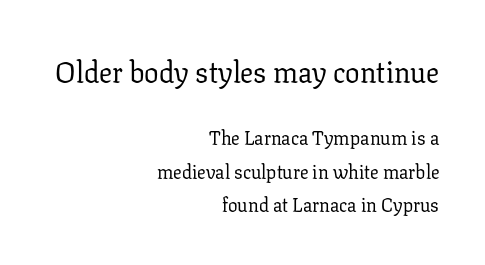
Yep, those are serifs on the letters. Default kerning and tracking; the words read as compact shapes. Typesetter's note — upper block bumped up in size, lower block left smaller. Quick note: not italic, upright. Proportional: the letters do not fall into vertical columns. Is this a heavy cut? Hardly; it is regular or lighter.
